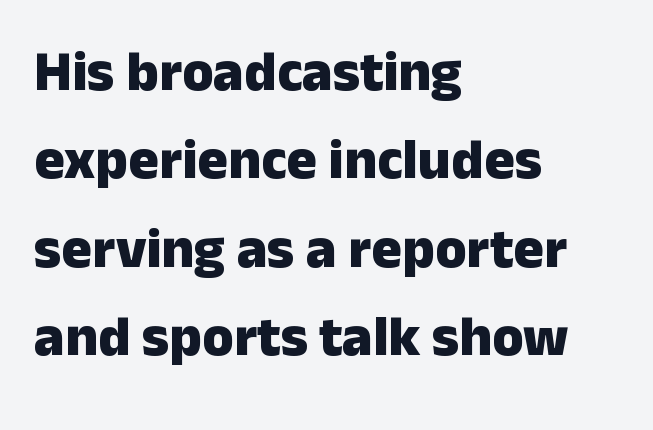
{"serif": "no", "italic": "no", "bold": "yes", "weight": "heavy", "width": "normal", "stroke_contrast": "low", "x_height": "medium", "monospaced": "no", "underline": "no", "align": "left", "line_spacing": "normal", "line_spacing_ratio": 1.55, "letter_spacing": "normal", "letter_spacing_em": 0.0, "glyph_px": 57}
